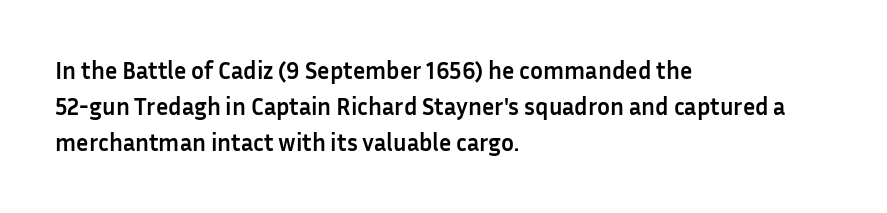
The vertical gap from one line to the next is medium. In terms of posture, this sample is upright. Look at the stroke-to-counter ratio: heavy, a bold. Clear beneath every line of the passage. Casual observation: everything's shoved over to the left. You could call the tracking neutral — neither tight nor loose.
